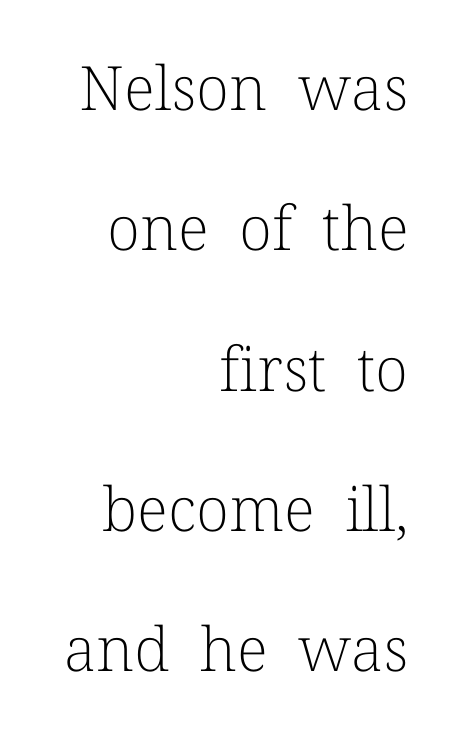
Q: Is the text bold? A: No.
Q: Is the text italic (slanted)? A: No, it is upright.
Q: Is the typeface a serif or a sans-serif typeface? A: Serif.
Q: Is the text underlined? A: No.
Q: How is the paragraph aligned? A: Right-aligned.
Q: Is the spacing between letters normal or unusually wide? A: Normal.
Q: Is the spacing between lines tight, normal or loose? A: Loose.
Q: Width (condensed, normal, or wide)? A: Normal.
Q: Stroke contrast? A: Low.
Q: x-height? A: Medium.
Q: Monospaced? A: No.
